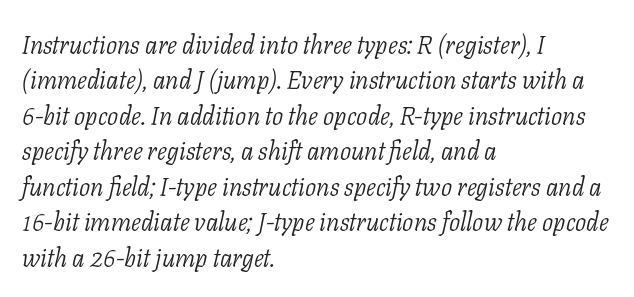
{"italic": "yes", "lean": "right", "slant_degrees": 11, "bold": "no", "underline": "no", "align": "left", "line_spacing": "normal", "line_spacing_ratio": 1.42, "letter_spacing": "normal", "letter_spacing_em": 0.0, "glyph_px": 25}
